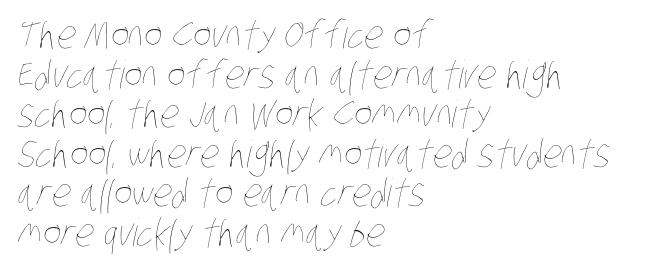
{"bold": "no", "weight": "thin", "width": "condensed", "stroke_contrast": "low", "x_height": "large", "monospaced": "no", "underline": "no", "align": "left", "line_spacing": "tight", "line_spacing_ratio": 1.04, "letter_spacing": "normal", "letter_spacing_em": 0.0, "glyph_px": 38}
